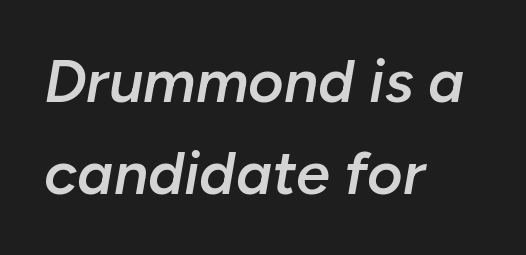
Q: Is the text bold? A: Semi-bold.
Q: Is the text italic (slanted)? A: Yes, it leans right by about 10 degrees.
Q: Is the text underlined? A: No.
Q: How is the paragraph aligned? A: Left-aligned.
Q: Is the spacing between letters normal or unusually wide? A: Normal.
Q: Is the spacing between lines tight, normal or loose? A: Normal.
Q: Width (condensed, normal, or wide)? A: Normal.
Q: Stroke contrast? A: Low.
Q: x-height? A: Medium.
Q: Monospaced? A: No.
